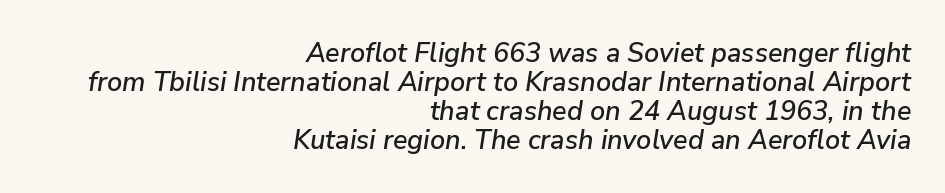
The image shows 27 px text type, italic (leaning right); set right-aligned, tight line spacing (1.07x), normal letter spacing, not underlined.
